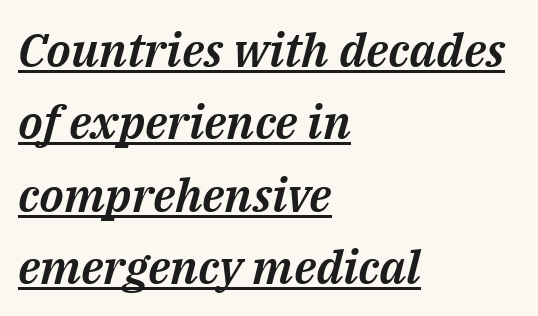
The image shows 47 px text type, italic (leaning right); set left-aligned, normal line spacing (1.54x), normal letter spacing, underlined; medium stroke contrast and a medium x-height.
